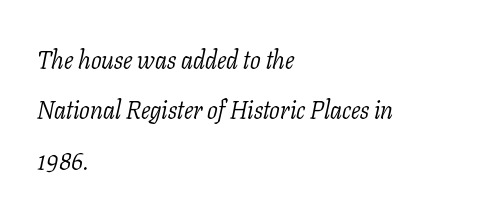
{"italic": "yes", "lean": "right", "slant_degrees": 11, "bold": "no", "underline": "no", "align": "left", "line_spacing": "loose", "line_spacing_ratio": 2.02, "letter_spacing": "normal", "letter_spacing_em": 0.0, "glyph_px": 25}
